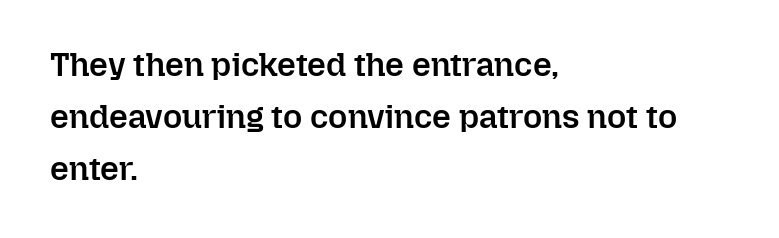
Q: Is the text bold? A: Semi-bold.
Q: Is the text italic (slanted)? A: No, it is upright.
Q: Is the text underlined? A: No.
Q: How is the paragraph aligned? A: Left-aligned.
Q: Is the spacing between letters normal or unusually wide? A: Normal.
Q: Is the spacing between lines tight, normal or loose? A: Normal.
Q: Width (condensed, normal, or wide)? A: Normal.
Q: Stroke contrast? A: Low.
Q: x-height? A: Medium.
Q: Monospaced? A: No.
